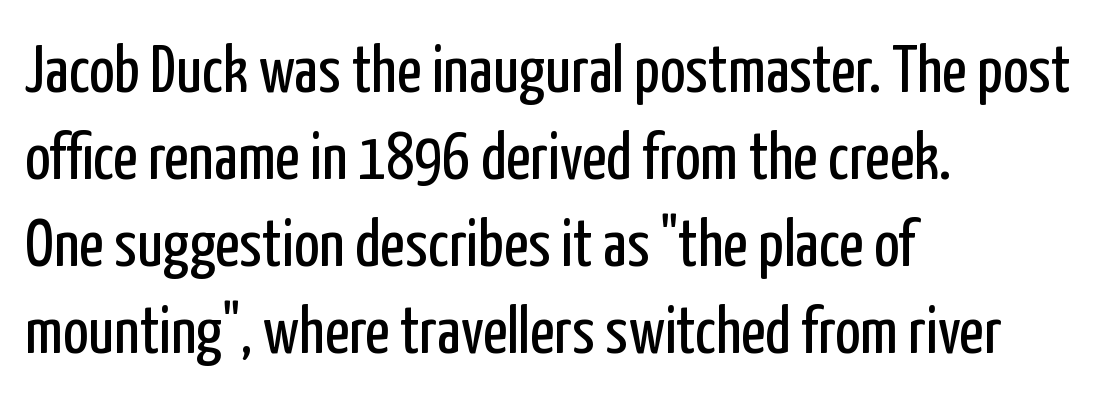
Proportional: the letters do not fall into vertical columns. This rendering employs a face without finishing strokes, i.e., a sans-serif. Vertical spacing — default. Posture: vertical. This rendering leaves character spacing at its baseline value.
